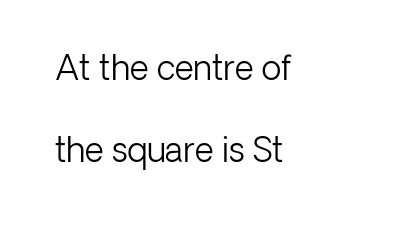
The passage shown is typeset with a sans-serif family. Each row of text sits above clean, open space. A typesetter would call this proportional, since set widths differ per character. Does the lettering tilt? It doesn't — this is upright. In terms of leading, this rendering errs on the spacious side. The letterforms sit at book weight or below.
